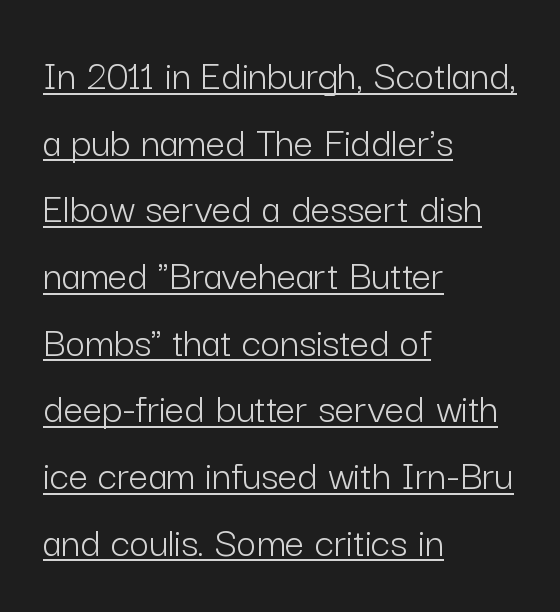
{"serif": "no", "italic": "no", "bold": "no", "weight": "light", "width": "normal", "stroke_contrast": "low", "x_height": "medium", "monospaced": "no", "underline": "yes", "align": "left", "line_spacing": "normal", "line_spacing_ratio": 1.55, "letter_spacing": "normal", "letter_spacing_em": 0.0, "glyph_px": 43}
